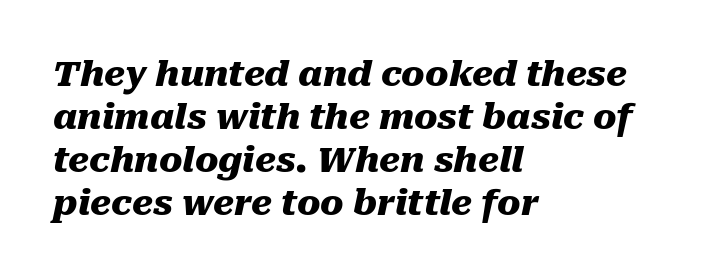
{"italic": "yes", "lean": "right", "slant_degrees": 10, "bold": "yes", "weight": "heavy", "width": "normal", "stroke_contrast": "medium", "x_height": "medium", "monospaced": "no", "underline": "no", "align": "left", "line_spacing_ratio": 1.23, "letter_spacing": "normal", "letter_spacing_em": 0.0, "glyph_px": 35}
